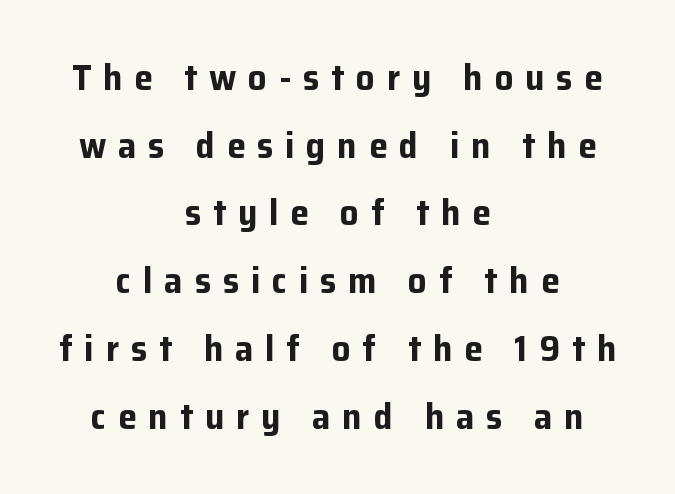
The image shows 37 px bold sans-serif type, upright; set centered, line spacing 1.83x, unusually wide letter spacing (+0.32 em), not underlined; low stroke contrast and a medium x-height.
